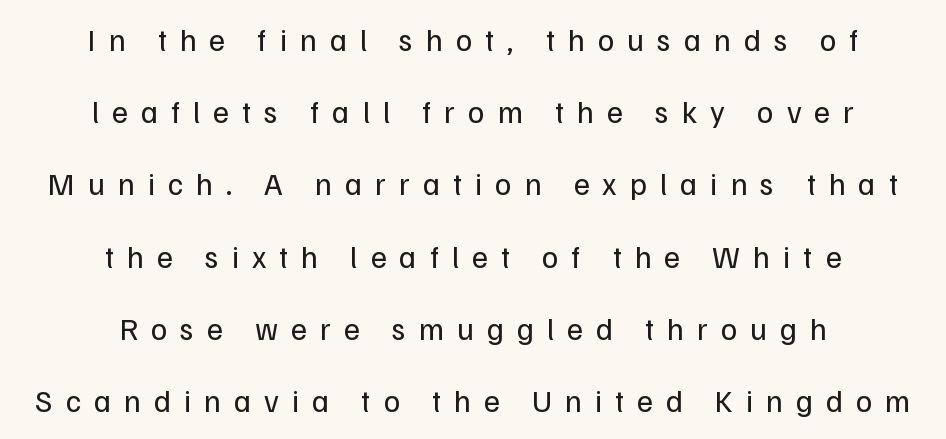
The image shows 31 px regular-weight sans-serif type, upright; set centered, loose line spacing (2.33x), unusually wide letter spacing (+0.42 em), not underlined; low stroke contrast and a medium x-height.
